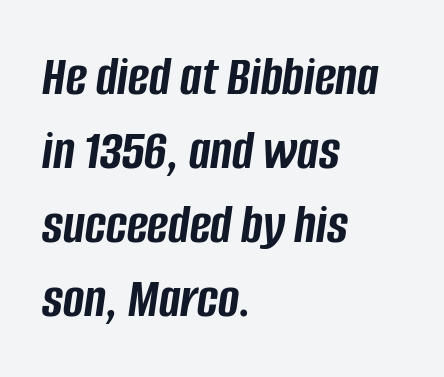
The image shows 57 px semibold, condensed type, italic (leaning right); set left-aligned, normal line spacing (1.3x), normal letter spacing, not underlined; low stroke contrast and a large x-height.
